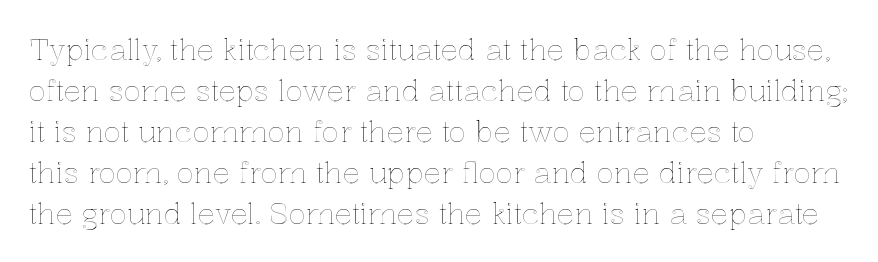
What stands out about the letter spacing? Nothing — it is the standard amount. Spacing verdict: proportional, widths tailored to each character. The lines in this sample share a left origin and differ only in where they stop. Quick note: not italic, upright. Vertical spacing — default.
